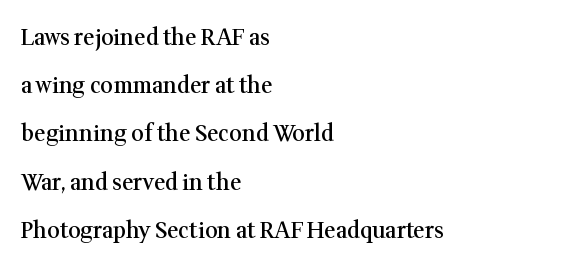
Q: Is the text bold? A: Semi-bold.
Q: Is the text italic (slanted)? A: No, it is upright.
Q: Is the text underlined? A: No.
Q: How is the paragraph aligned? A: Left-aligned.
Q: Is the spacing between letters normal or unusually wide? A: Normal.
Q: Is the spacing between lines tight, normal or loose? A: Loose.
